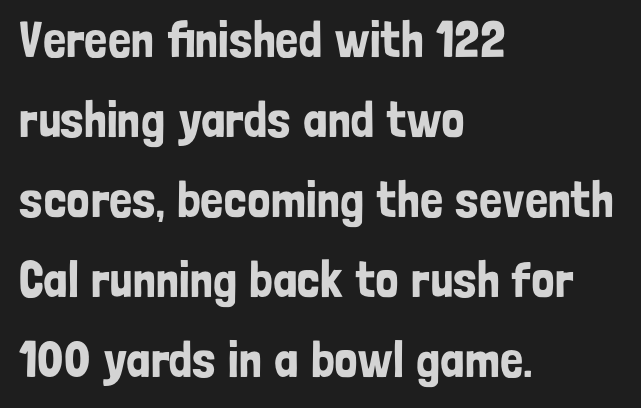
The image shows 51 px condensed sans-serif type, upright; set left-aligned, normal line spacing (1.57x), normal letter spacing, not underlined; low stroke contrast and a medium x-height.
